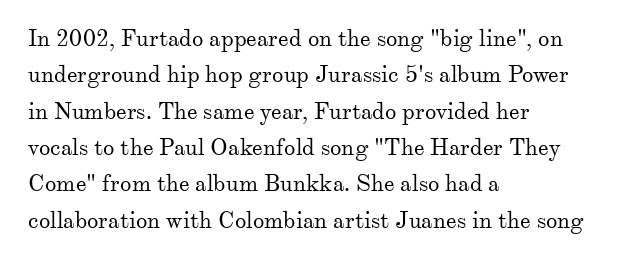
The image shows 23 px text type, upright; set left-aligned, normal line spacing (1.58x), normal letter spacing, not underlined.
